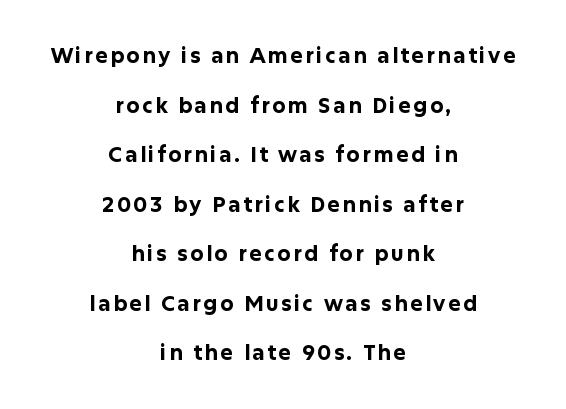
{"italic": "no", "bold": "yes", "underline": "no", "align": "center", "line_spacing": "loose", "line_spacing_ratio": 2.36, "glyph_px": 21}
